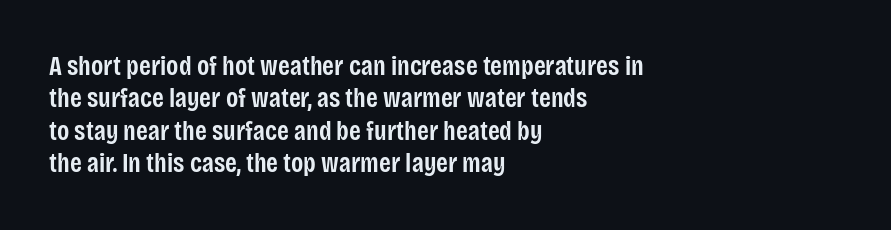
The image shows 27 px text type, upright; set left-aligned, line spacing 1.2x, normal letter spacing, not underlined.
